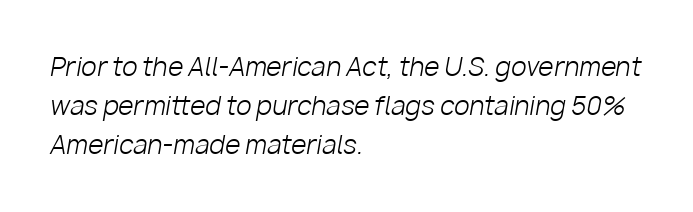
The passage shown is not bold in any degree. Italic? Definitely — the glyphs are oblique. Underlining? Definitely not there. Words appear dense and cohesive because spacing is normal. Each line starts at the same left margin while the right side varies.
